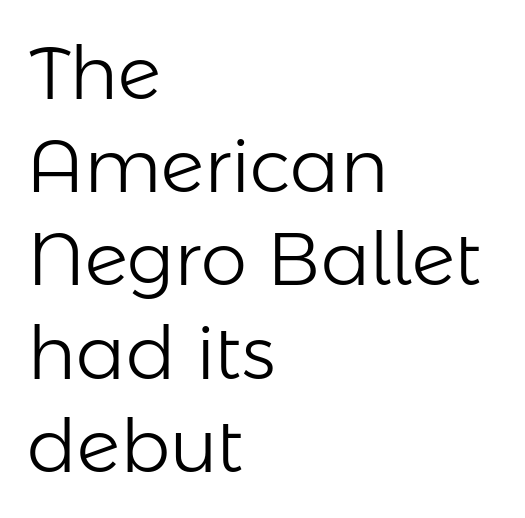
The image shows 74 px light sans-serif type, upright; set left-aligned, normal line spacing (1.26x), normal letter spacing, not underlined; low stroke contrast and a medium x-height.
